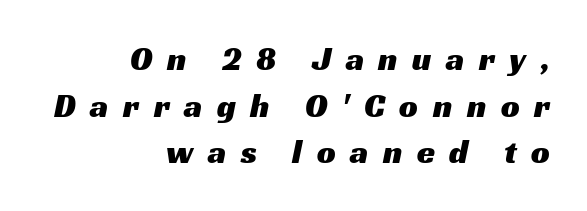
{"serif": "no", "width": "wide", "stroke_contrast": "medium", "x_height": "medium", "monospaced": "no", "underline": "no", "align": "right", "line_spacing": "normal", "line_spacing_ratio": 1.41, "letter_spacing": "wide", "letter_spacing_em": 0.44, "glyph_px": 33}
